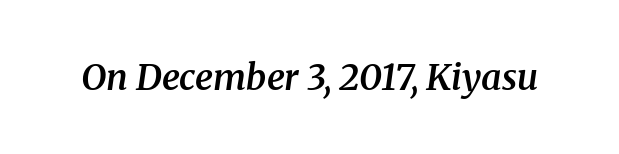
Q: Is the text bold? A: Semi-bold.
Q: Is the text italic (slanted)? A: Yes, it leans right by about 8 degrees.
Q: Is the typeface a serif or a sans-serif typeface? A: Serif.
Q: Is the text underlined? A: No.
Q: Is the spacing between letters normal or unusually wide? A: Normal.
Q: Width (condensed, normal, or wide)? A: Normal.
Q: Stroke contrast? A: Medium.
Q: x-height? A: Medium.
Q: Monospaced? A: No.
